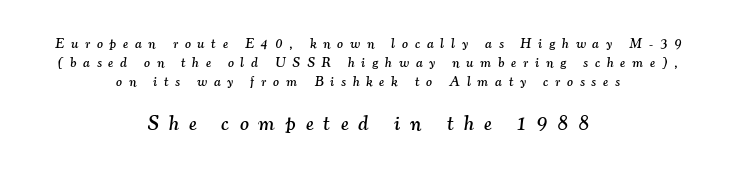
{"italic": "yes", "lean": "right", "slant_degrees": 7, "underline": "no", "align": "center", "line_spacing": "normal", "line_spacing_ratio": 1.35, "letter_spacing": "wide", "letter_spacing_em": 0.49, "larger_block": "second", "size_ratio": 1.5, "glyph_px": 21}
